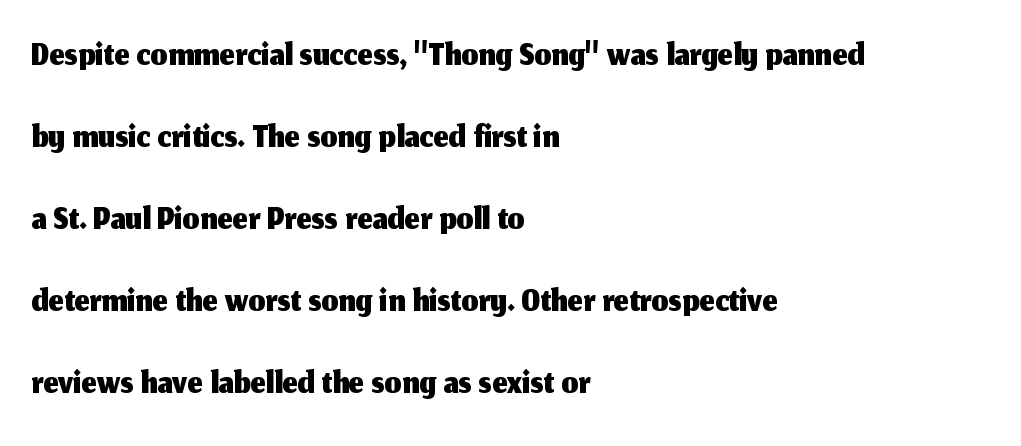
Q: Is the text italic (slanted)? A: No, it is upright.
Q: Is the typeface a serif or a sans-serif typeface? A: Sans-serif.
Q: Is the text underlined? A: No.
Q: How is the paragraph aligned? A: Left-aligned.
Q: Is the spacing between letters normal or unusually wide? A: Normal.
Q: Is the spacing between lines tight, normal or loose? A: Normal.
Q: Width (condensed, normal, or wide)? A: Normal.
Q: Stroke contrast? A: Medium.
Q: x-height? A: Medium.
Q: Monospaced? A: No.
